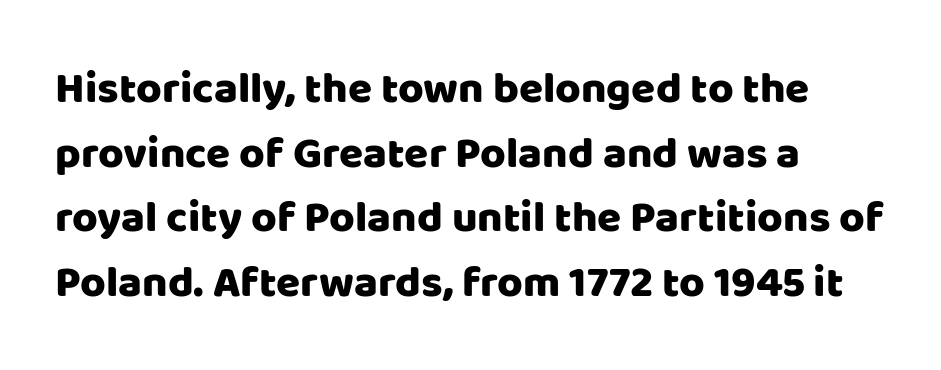
Q: Is the text italic (slanted)? A: No, it is upright.
Q: Is the typeface a serif or a sans-serif typeface? A: Sans-serif.
Q: Is the text underlined? A: No.
Q: How is the paragraph aligned? A: Left-aligned.
Q: Is the spacing between letters normal or unusually wide? A: Normal.
Q: Is the spacing between lines tight, normal or loose? A: Normal.
Q: Width (condensed, normal, or wide)? A: Normal.
Q: Stroke contrast? A: Low.
Q: x-height? A: Large.
Q: Monospaced? A: No.
